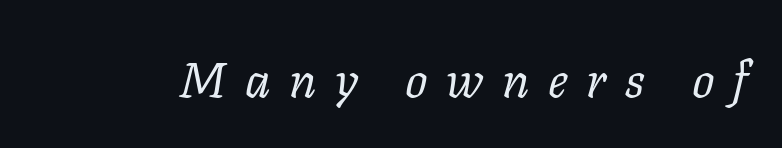
The image shows 50 px regular-weight serif type, italic (leaning right); set unusually wide letter spacing (+0.37 em), not underlined; low stroke contrast and a medium x-height.
